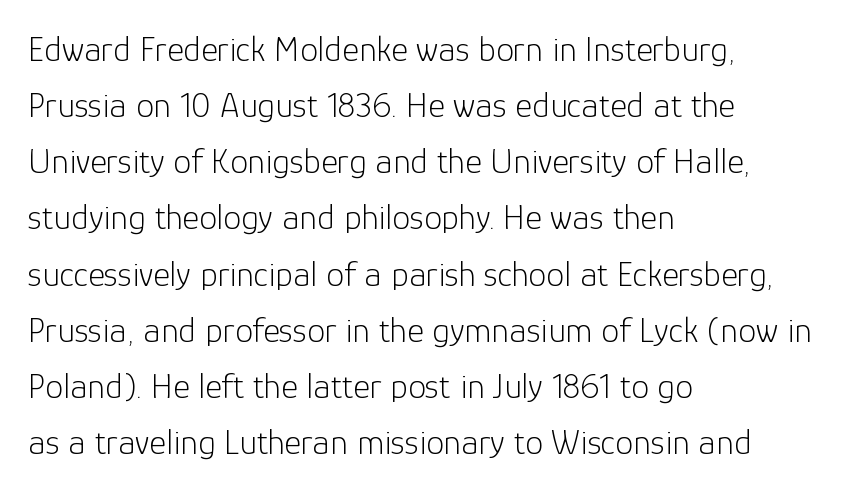
Think standard paragraph weight, or any step lighter than that. Nope, no serifs anywhere on these letters. Where is the straight margin? On the left. Nope, not italic — everything's standing straight. The face used here is rendered with its standard letterfit. The passage shown is typed in a proportional face where columns would drift.
